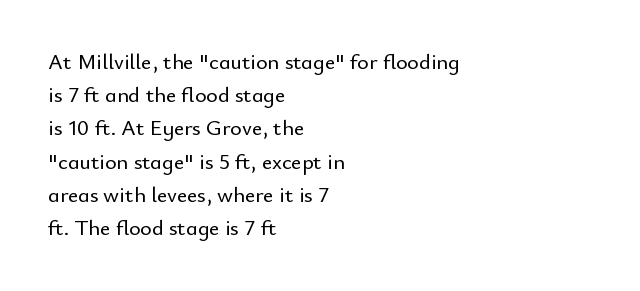
Q: Is the text italic (slanted)? A: No, it is upright.
Q: Is the text underlined? A: No.
Q: How is the paragraph aligned? A: Left-aligned.
Q: Is the spacing between letters normal or unusually wide? A: Normal.
Q: Is the spacing between lines tight, normal or loose? A: Normal.
